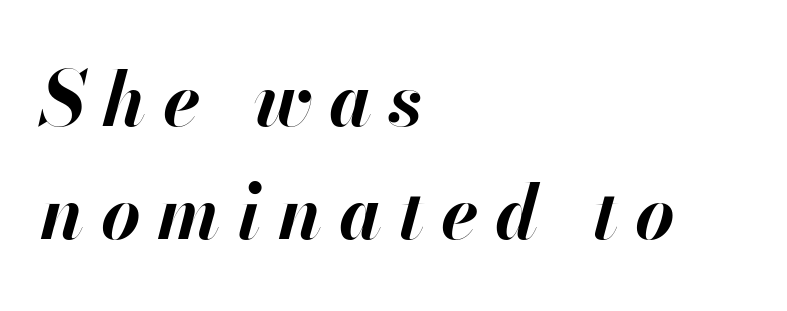
{"italic": "yes", "lean": "right", "slant_degrees": 13, "bold": "yes", "weight": "bold", "width": "normal", "stroke_contrast": "high", "x_height": "small", "monospaced": "no", "underline": "no", "align": "left", "line_spacing": "normal", "line_spacing_ratio": 1.49, "letter_spacing": "wide", "letter_spacing_em": 0.22, "glyph_px": 76}
